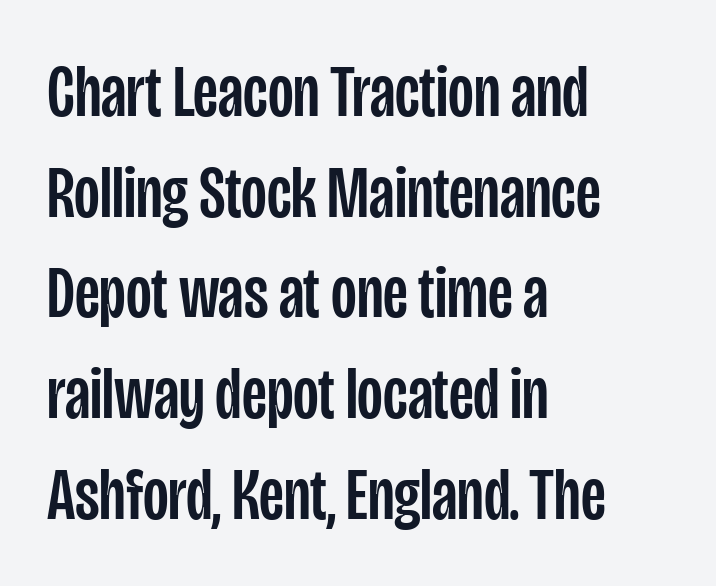
Q: Is the text italic (slanted)? A: No, it is upright.
Q: Is the typeface a serif or a sans-serif typeface? A: Sans-serif.
Q: Is the text underlined? A: No.
Q: How is the paragraph aligned? A: Left-aligned.
Q: Is the spacing between letters normal or unusually wide? A: Normal.
Q: Is the spacing between lines tight, normal or loose? A: Normal.
Q: Width (condensed, normal, or wide)? A: Condensed.
Q: Stroke contrast? A: Low.
Q: x-height? A: Large.
Q: Monospaced? A: No.
